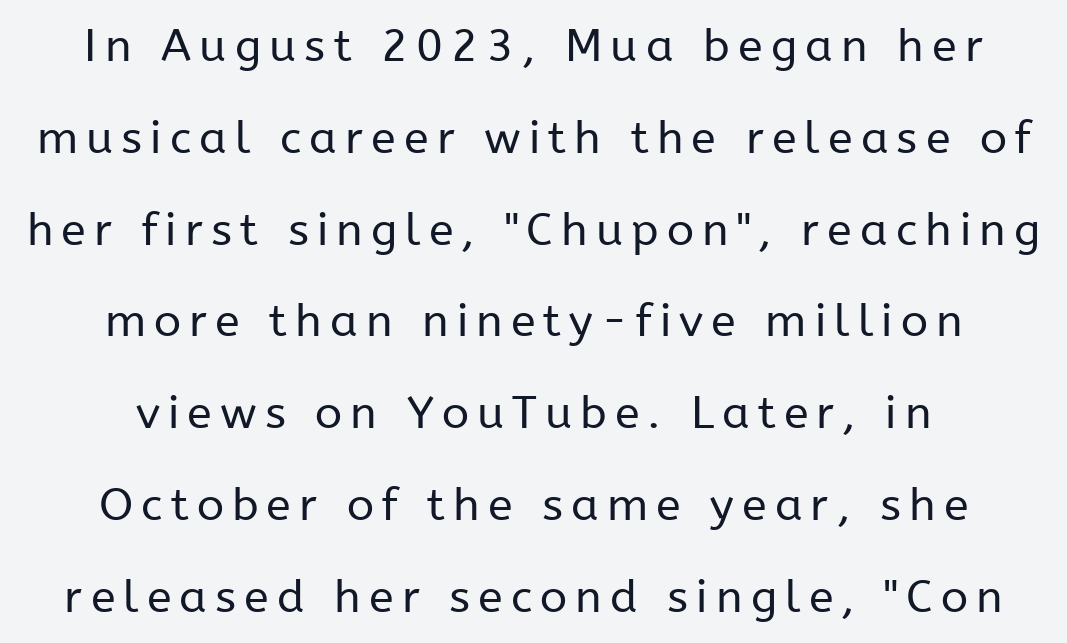
The text was rendered using a sans face with plain stroke endings. Rule under the text: the space is simply empty. Quick note: interline space is abundant. Notice how the passage keeps no hard edge, just a central spine.
